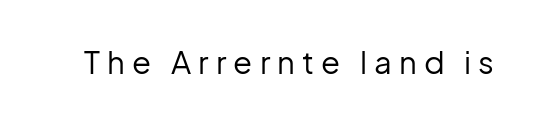
The image shows 31 px regular-weight sans-serif type, upright; set unusually wide letter spacing (+0.23 em), not underlined; low stroke contrast and a medium x-height.
